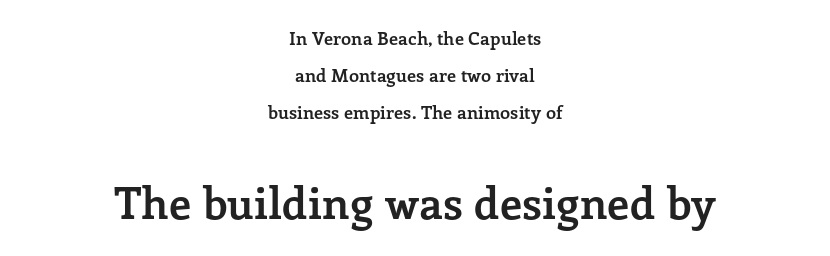
{"serif": "yes", "italic": "no", "bold": "yes", "weight": "semibold", "width": "normal", "stroke_contrast": "low", "x_height": "medium", "monospaced": "no", "underline": "no", "align": "center", "line_spacing": "loose", "line_spacing_ratio": 2.05, "letter_spacing": "normal", "letter_spacing_em": 0.0, "larger_block": "second", "size_ratio": 2.44, "glyph_px": 44}
